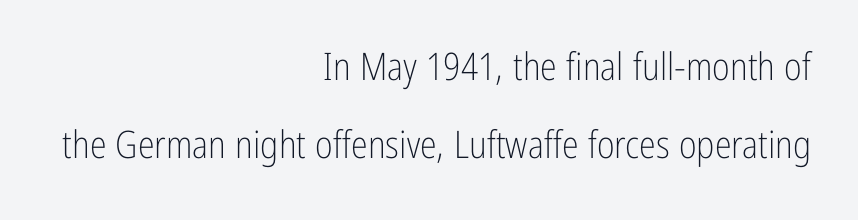
Q: Is the text bold? A: No.
Q: Is the text italic (slanted)? A: No, it is upright.
Q: Is the typeface a serif or a sans-serif typeface? A: Sans-serif.
Q: Is the text underlined? A: No.
Q: How is the paragraph aligned? A: Right-aligned.
Q: Is the spacing between letters normal or unusually wide? A: Normal.
Q: Is the spacing between lines tight, normal or loose? A: Loose.
Q: Width (condensed, normal, or wide)? A: Condensed.
Q: Stroke contrast? A: Low.
Q: x-height? A: Medium.
Q: Monospaced? A: No.
